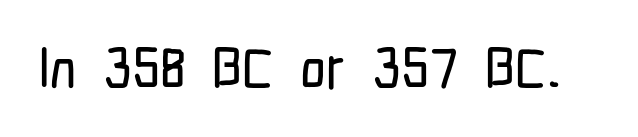
Q: Is the text italic (slanted)? A: No, it is upright.
Q: Is the typeface a serif or a sans-serif typeface? A: Sans-serif.
Q: Is the text underlined? A: No.
Q: Is the spacing between letters normal or unusually wide? A: Normal.
Q: Width (condensed, normal, or wide)? A: Condensed.
Q: Stroke contrast? A: Low.
Q: x-height? A: Medium.
Q: Monospaced? A: No.
